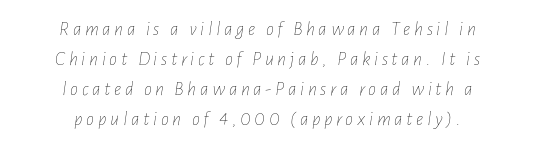
{"italic": "yes", "lean": "right", "slant_degrees": 7, "bold": "no", "underline": "no", "align": "center", "line_spacing": "normal", "line_spacing_ratio": 1.5, "glyph_px": 20}
